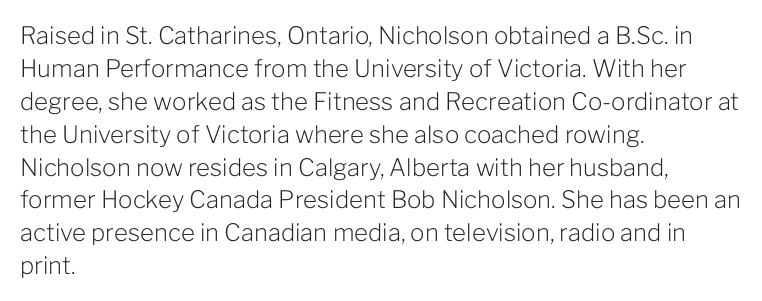
{"italic": "no", "bold": "no", "underline": "no", "align": "left", "line_spacing": "normal", "line_spacing_ratio": 1.37, "letter_spacing": "normal", "letter_spacing_em": 0.0, "glyph_px": 24}
